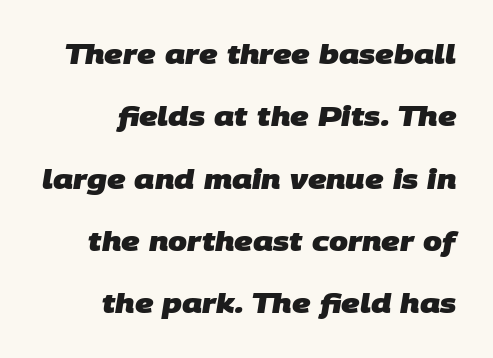
Q: Is the text bold? A: Yes.
Q: Is the text underlined? A: No.
Q: How is the paragraph aligned? A: Right-aligned.
Q: Is the spacing between letters normal or unusually wide? A: Normal.
Q: Is the spacing between lines tight, normal or loose? A: Loose.
